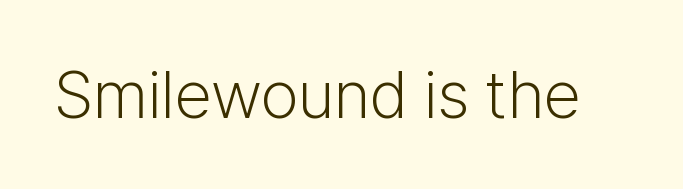
{"serif": "no", "italic": "no", "bold": "no", "weight": "light", "width": "normal", "stroke_contrast": "low", "x_height": "medium", "monospaced": "no", "underline": "no", "letter_spacing": "normal", "letter_spacing_em": 0.0, "glyph_px": 67}
